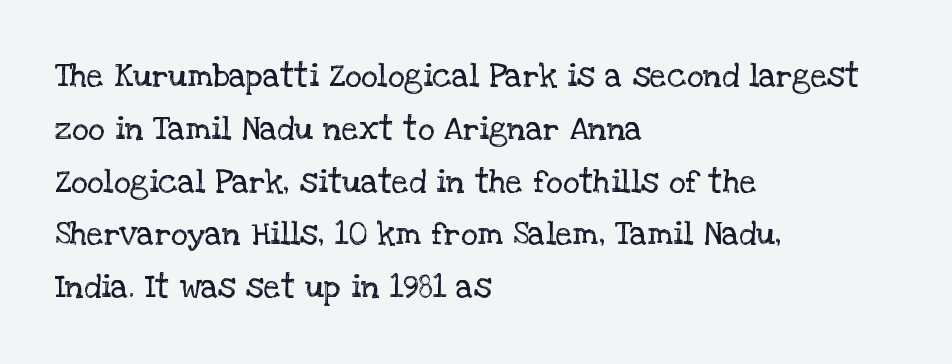
Posture: vertical. Is the letter spacing exaggerated? No — it looks like the ordinary default. Weight: not bold — regular or lighter. The setting favours the left margin, as ordinary paragraphs usually do. Plain, unruled lines of type. Letterform terminals end in serifs throughout the passage.
